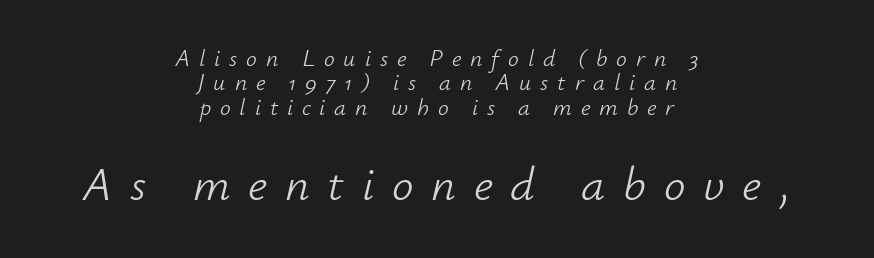
There is plenty of visible air inserted between adjacent glyphs. Note the varied advance widths — an 'i' is clearly narrower than an 'm'. The strokes are not fattened; the text isn't bold. Teacher's note: observe the equal gaps on both sides — that is centered alignment.
